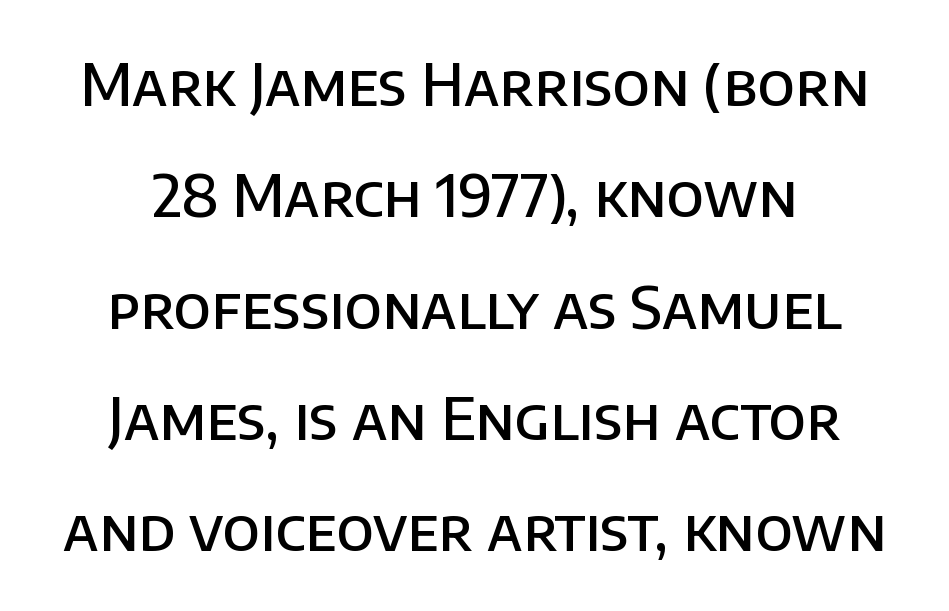
The image shows 58 px semibold sans-serif type, upright; set loose line spacing (1.92x), normal letter spacing, not underlined; low stroke contrast and a large x-height.
